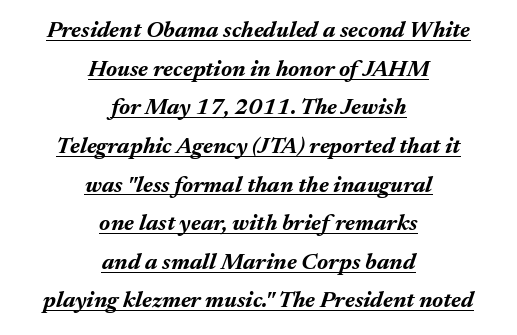
The image shows 23 px bold type, italic (leaning right); set centered, normal line spacing (1.68x), normal letter spacing, underlined.
